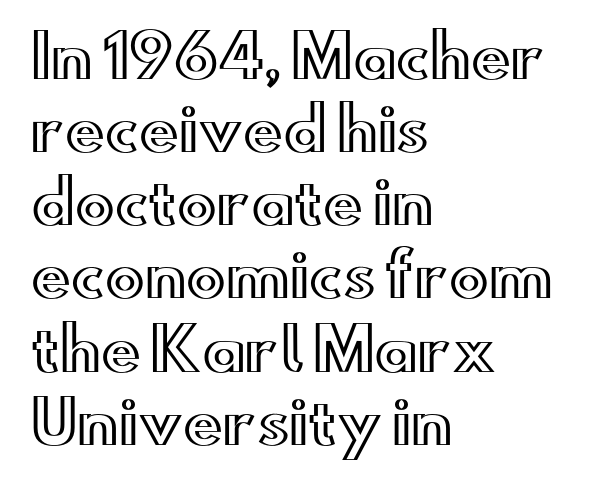
Q: Is the text italic (slanted)? A: No, it is upright.
Q: Is the text underlined? A: No.
Q: How is the paragraph aligned? A: Left-aligned.
Q: Is the spacing between letters normal or unusually wide? A: Normal.
Q: Width (condensed, normal, or wide)? A: Wide.
Q: x-height? A: Small.
Q: Monospaced? A: No.
